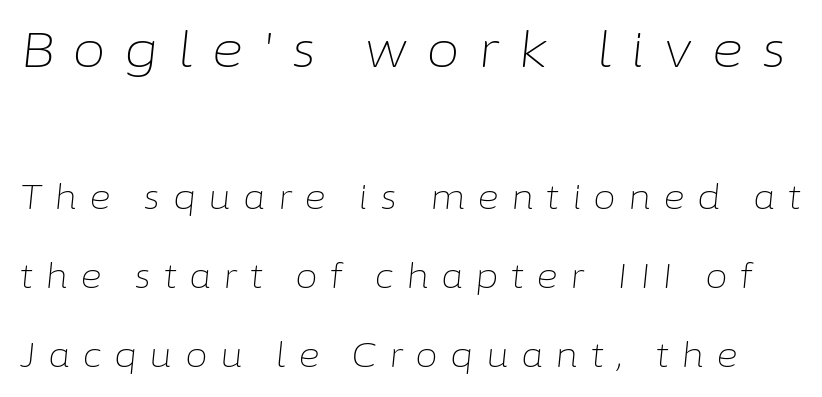
{"italic": "yes", "lean": "right", "slant_degrees": 6, "bold": "no", "weight": "light", "width": "normal", "stroke_contrast": "low", "x_height": "medium", "monospaced": "no", "underline": "no", "line_spacing": "loose", "line_spacing_ratio": 2.4, "letter_spacing": "wide", "letter_spacing_em": 0.37, "larger_block": "first", "size_ratio": 1.48, "glyph_px": 49}
